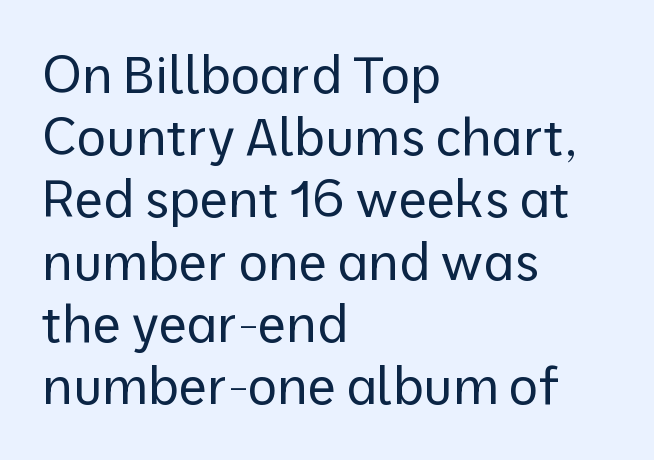
Q: Is the text bold? A: No.
Q: Is the text italic (slanted)? A: No, it is upright.
Q: Is the typeface a serif or a sans-serif typeface? A: Sans-serif.
Q: Is the text underlined? A: No.
Q: How is the paragraph aligned? A: Left-aligned.
Q: Is the spacing between letters normal or unusually wide? A: Normal.
Q: Width (condensed, normal, or wide)? A: Normal.
Q: Stroke contrast? A: Low.
Q: x-height? A: Medium.
Q: Monospaced? A: No.
